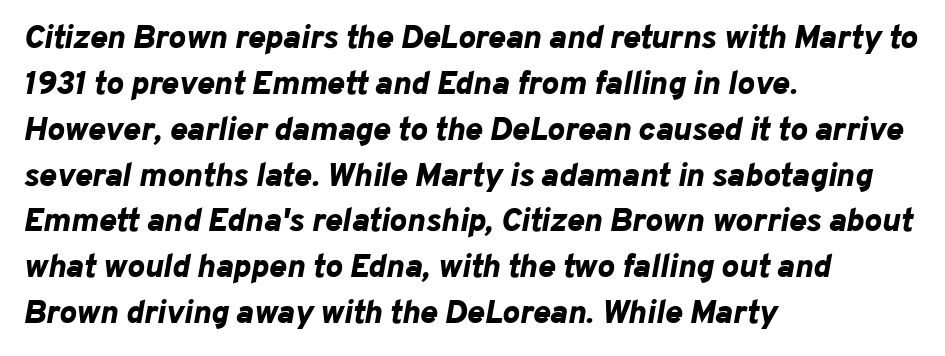
{"italic": "yes", "lean": "right", "slant_degrees": 10, "bold": "yes", "weight": "bold", "width": "normal", "stroke_contrast": "low", "x_height": "medium", "monospaced": "no", "underline": "no", "align": "left", "line_spacing": "normal", "line_spacing_ratio": 1.39, "letter_spacing": "normal", "letter_spacing_em": 0.0, "glyph_px": 33}
